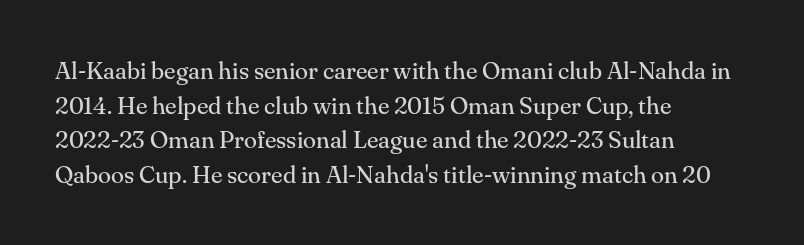
{"italic": "no", "bold": "no", "underline": "no", "align": "left", "line_spacing": "normal", "line_spacing_ratio": 1.44, "letter_spacing": "normal", "letter_spacing_em": 0.0, "glyph_px": 24}
